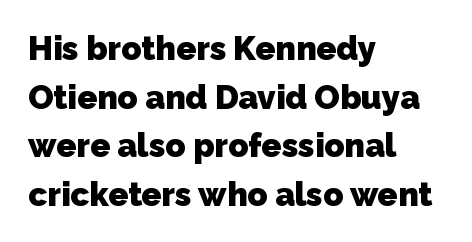
{"serif": "no", "bold": "yes", "weight": "heavy", "width": "normal", "stroke_contrast": "low", "x_height": "medium", "monospaced": "no", "underline": "no", "align": "left", "line_spacing": "normal", "line_spacing_ratio": 1.47, "letter_spacing": "normal", "letter_spacing_em": 0.0, "glyph_px": 33}
